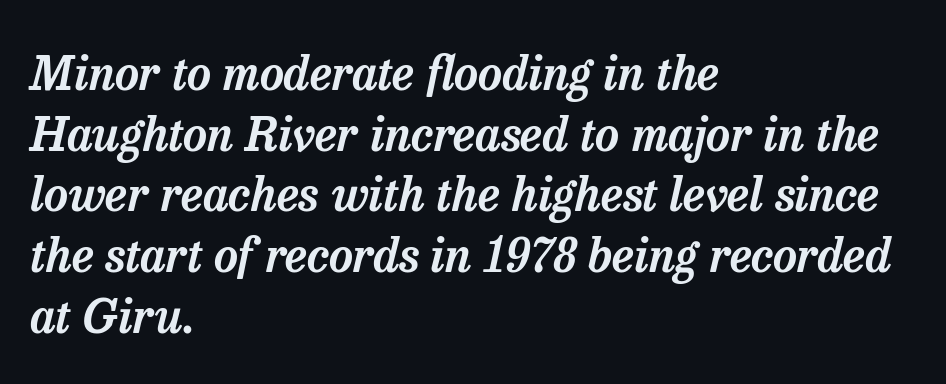
The image shows 47 px serif type, italic (leaning right); set left-aligned, normal line spacing (1.29x), normal letter spacing, not underlined; low stroke contrast and a medium x-height.
